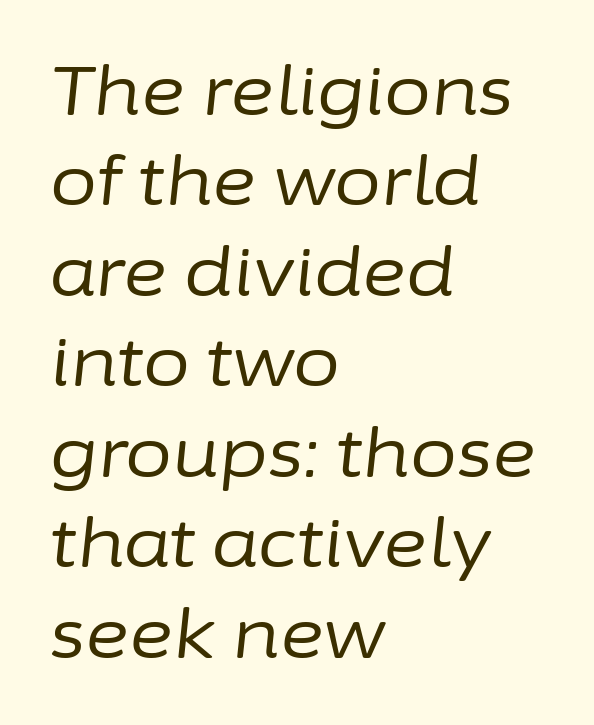
The image shows 68 px regular-weight type, italic (leaning right); set left-aligned, normal line spacing (1.33x), normal letter spacing, not underlined; low stroke contrast and a medium x-height.
